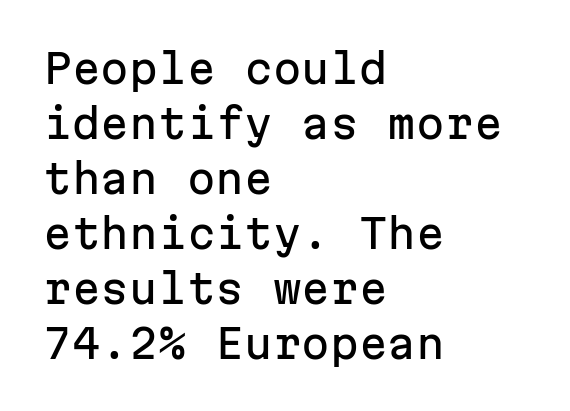
The image shows 41 px sans-serif type, upright, monospaced; set left-aligned, normal line spacing (1.34x), normal letter spacing, not underlined; low stroke contrast and a medium x-height.
